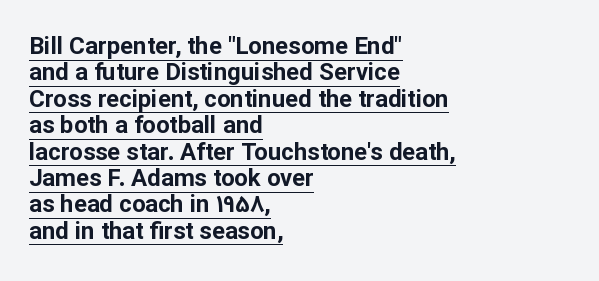
These lines huddle together more closely than default settings would place them. A rule runs beneath these lines of type. Emphasis by weight is at full strength: bold. Is the block centered? No — it sits flush against the left margin. Nothing unusual about the tracking: characters are spaced as the font intends. This is roman type, the default non-slanted kind.
